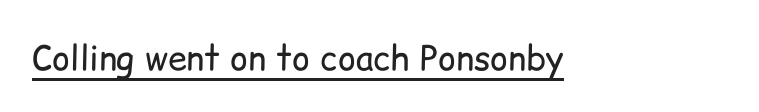
The image shows 34 px regular-weight sans-serif type, upright; set normal letter spacing, underlined; low stroke contrast and a medium x-height.
